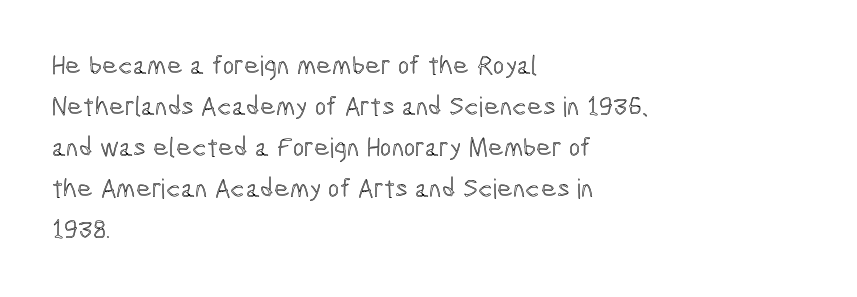
{"italic": "no", "underline": "no", "align": "left", "line_spacing": "normal", "line_spacing_ratio": 1.52, "letter_spacing": "normal", "letter_spacing_em": 0.0, "glyph_px": 27}
